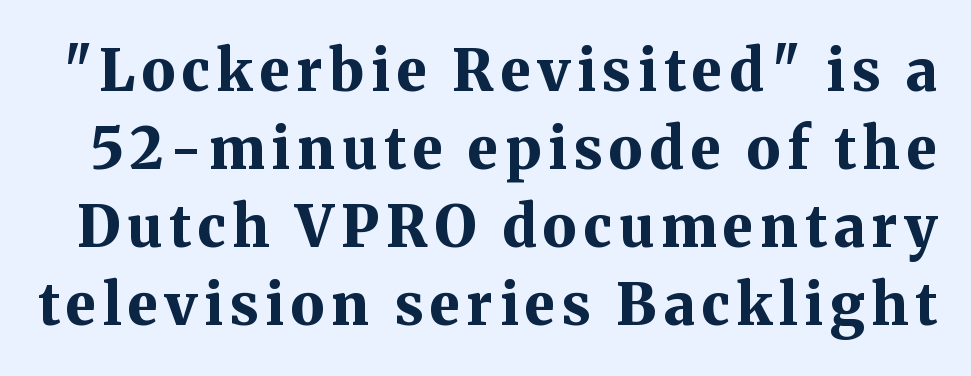
{"serif": "yes", "italic": "no", "bold": "yes", "weight": "bold", "width": "normal", "stroke_contrast": "medium", "x_height": "medium", "monospaced": "no", "underline": "no", "line_spacing": "normal", "line_spacing_ratio": 1.37, "glyph_px": 57}
